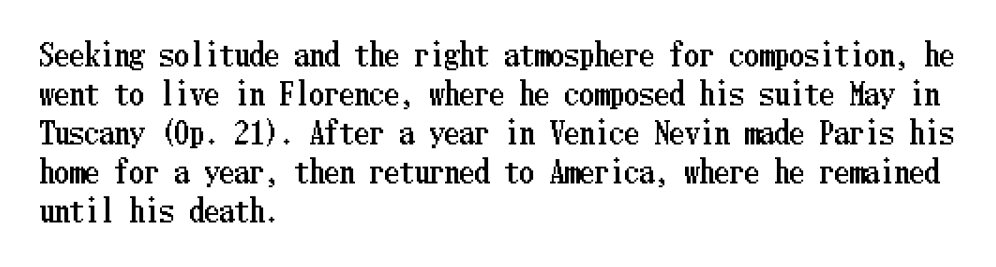
{"italic": "no", "width": "condensed", "stroke_contrast": "low", "x_height": "medium", "underline": "no", "align": "left", "line_spacing": "normal", "line_spacing_ratio": 1.3, "letter_spacing": "normal", "letter_spacing_em": 0.0, "glyph_px": 30}
